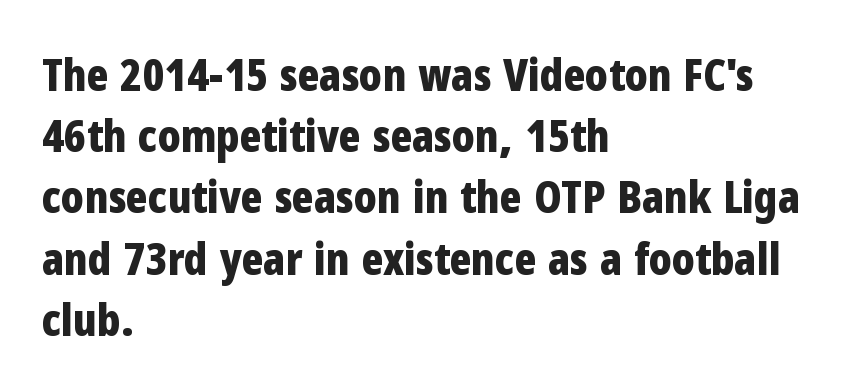
The image shows 45 px bold, condensed sans-serif type, upright; set left-aligned, normal line spacing (1.36x), normal letter spacing, not underlined; low stroke contrast and a medium x-height.
